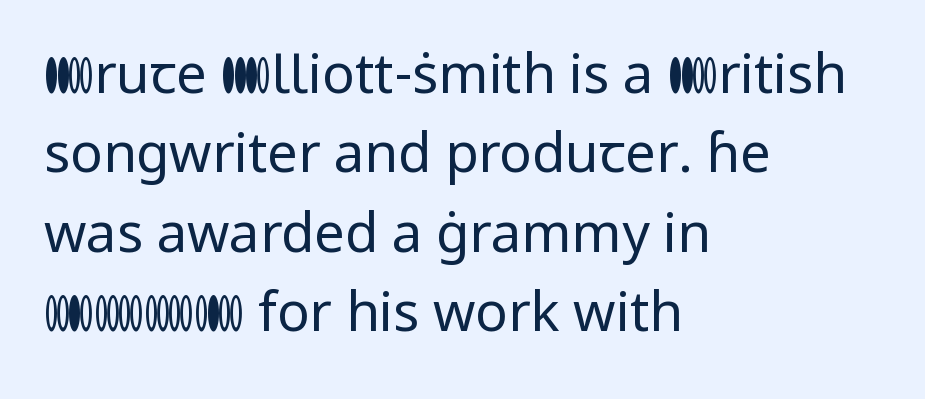
{"serif": "no", "italic": "no", "bold": "no", "weight": "regular", "width": "normal", "stroke_contrast": "low", "x_height": "medium", "monospaced": "no", "underline": "no", "align": "left", "line_spacing": "normal", "line_spacing_ratio": 1.47, "letter_spacing": "normal", "letter_spacing_em": 0.0, "glyph_px": 54}
